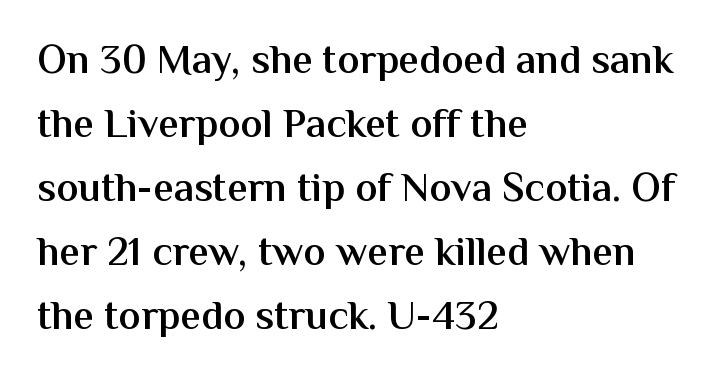
The image shows 41 px semibold sans-serif type, upright; set left-aligned, normal line spacing (1.56x), normal letter spacing, not underlined; medium stroke contrast and a medium x-height.
